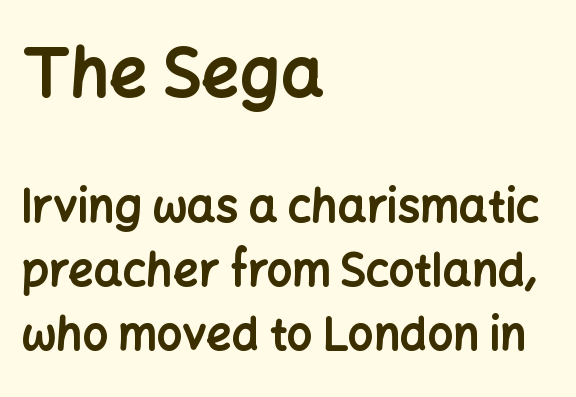
Has an underline been added? It has not. A typesetter would call this leading conventional body-copy spacing. Large over small — that's the arrangement of the two blocks here. Compared with typical body copy, the letter spacing here is the same. Nope, no serifs anywhere on these letters.
